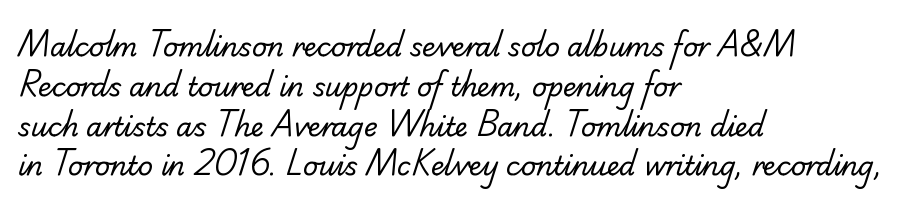
The image shows 26 px text type; set left-aligned, normal line spacing (1.53x), normal letter spacing, not underlined.
